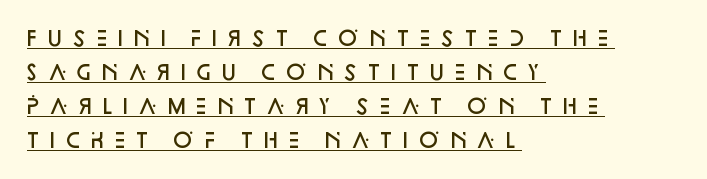
Q: Is the text bold? A: Semi-bold.
Q: Is the text italic (slanted)? A: No, it is upright.
Q: Is the text underlined? A: Yes.
Q: How is the paragraph aligned? A: Left-aligned.
Q: Is the spacing between letters normal or unusually wide? A: Unusually wide.
Q: Is the spacing between lines tight, normal or loose? A: Normal.
